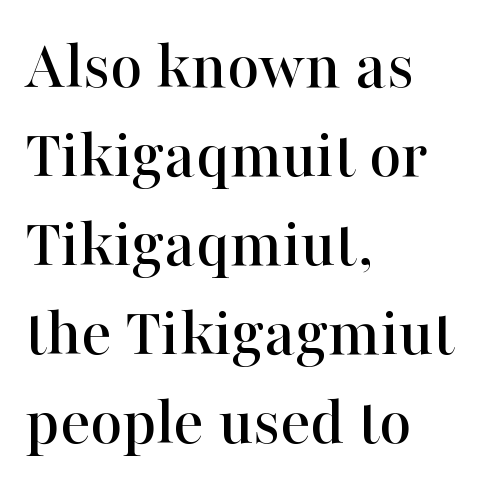
The image shows 70 px serif type, upright; set left-aligned, normal line spacing (1.27x), normal letter spacing, not underlined; high stroke contrast and a medium x-height.
